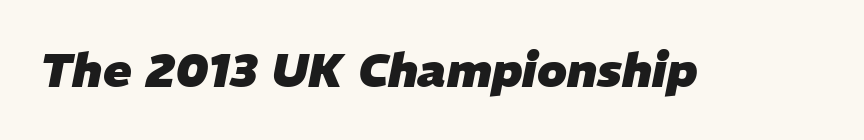
If you drew a line through each stem, it would be angled. The gap between lines stays unmarked. Is this a fixed-width face? No — the glyphs have proportional, varying widths. The strokes are fattened all the way to bold. This rendering leaves character spacing at its baseline value.
